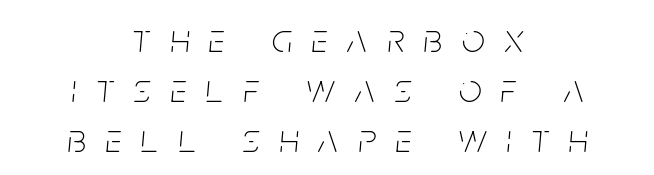
The image shows 40 px thin, condensed type, italic (leaning right); set centered, normal line spacing (1.25x), unusually wide letter spacing (+0.5 em), not underlined; low stroke contrast and a large x-height.
